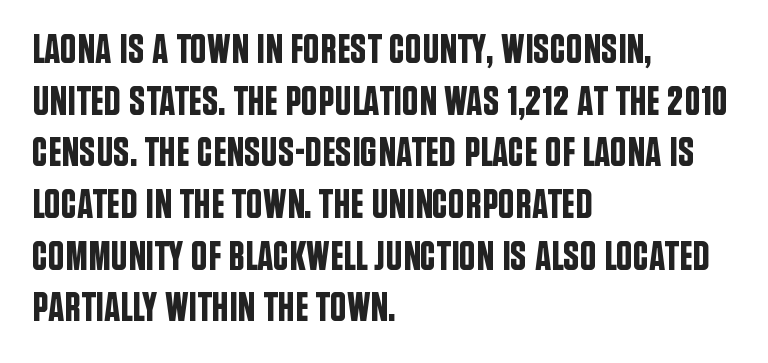
{"serif": "no", "italic": "no", "width": "condensed", "stroke_contrast": "low", "x_height": "large", "monospaced": "no", "underline": "no", "align": "left", "line_spacing": "normal", "line_spacing_ratio": 1.26, "letter_spacing": "normal", "letter_spacing_em": 0.0, "glyph_px": 41}
